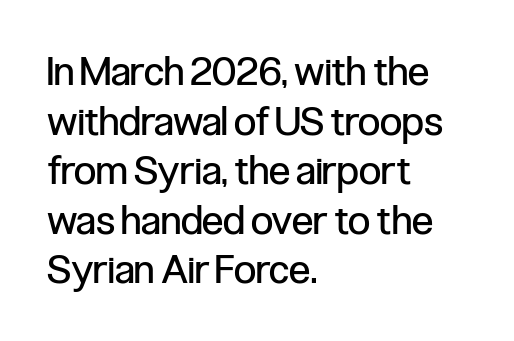
The image shows 40 px regular-weight, condensed sans-serif type, upright; set left-aligned, line spacing 1.24x, normal letter spacing, not underlined; low stroke contrast and a medium x-height.
